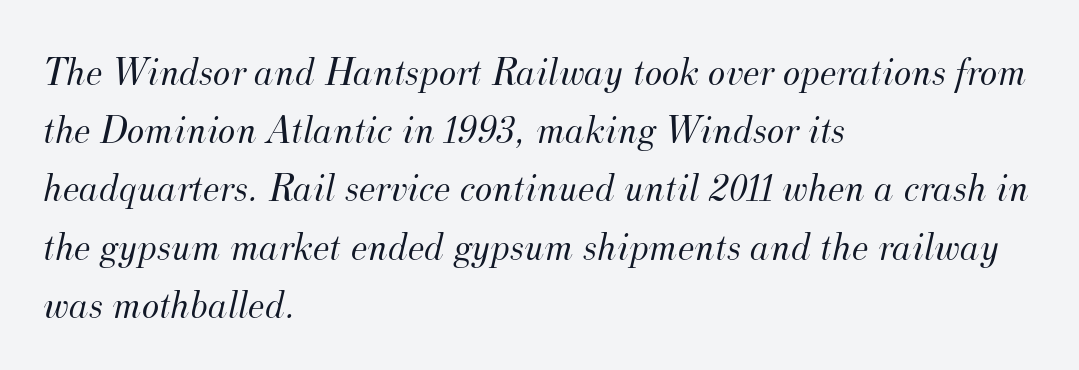
{"serif": "yes", "italic": "yes", "lean": "right", "slant_degrees": 12, "bold": "no", "weight": "light", "width": "normal", "stroke_contrast": "medium", "x_height": "small", "monospaced": "no", "underline": "no", "align": "left", "line_spacing": "normal", "line_spacing_ratio": 1.42, "letter_spacing": "normal", "letter_spacing_em": 0.0, "glyph_px": 41}
